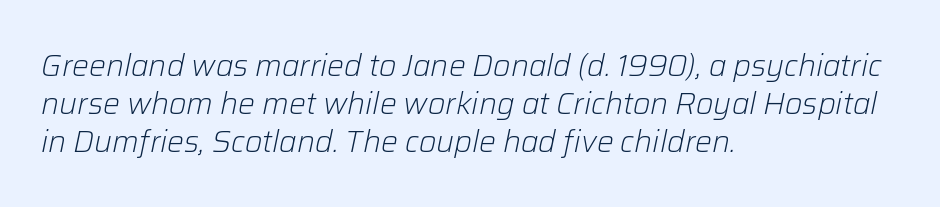
Q: Is the text bold? A: No.
Q: Is the text italic (slanted)? A: Yes, it leans right by about 12 degrees.
Q: Is the text underlined? A: No.
Q: How is the paragraph aligned? A: Left-aligned.
Q: Is the spacing between letters normal or unusually wide? A: Normal.
Q: Is the spacing between lines tight, normal or loose? A: Normal.
Q: Width (condensed, normal, or wide)? A: Normal.
Q: Stroke contrast? A: Low.
Q: x-height? A: Medium.
Q: Monospaced? A: No.
